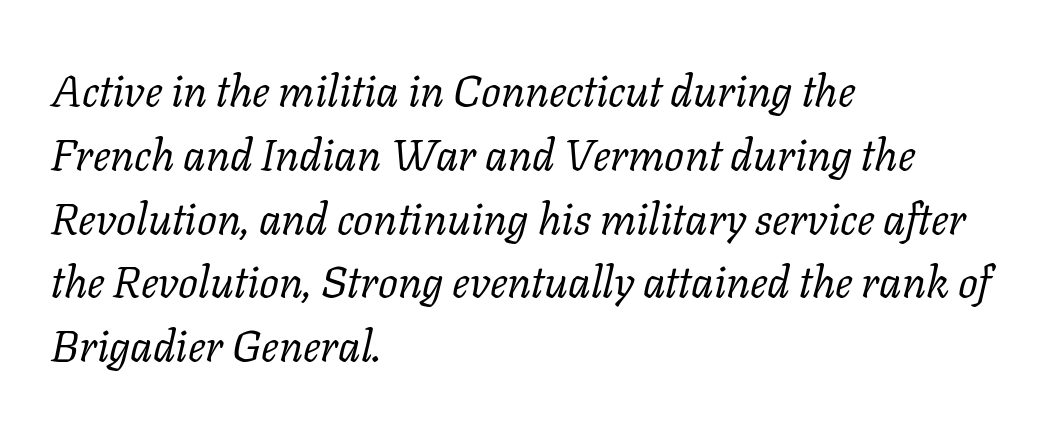
Lines of text with bare space underneath. Nothing heavy about these letters — not bold at all. Character widths vary here, with narrow letters taking less room than wide ones. If you drew a ruler down the left edge, every line would touch it. The rendering keeps characters at their native spacing. This block has exactly the height ordinary leading produces.
